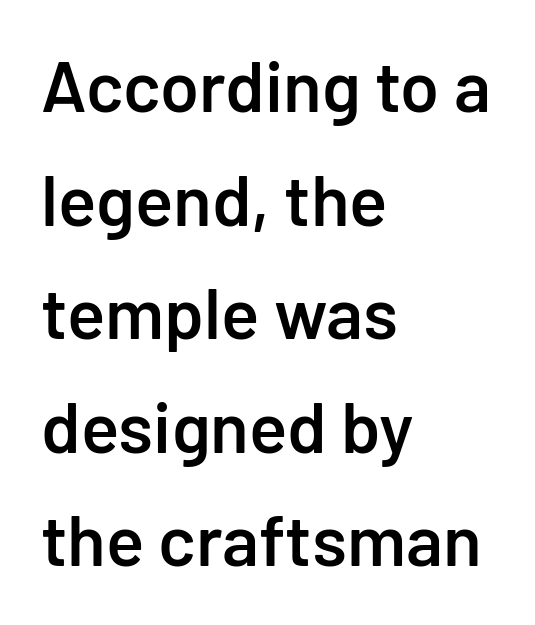
{"serif": "no", "italic": "no", "bold": "semi", "weight": "semibold", "width": "normal", "stroke_contrast": "low", "x_height": "medium", "monospaced": "no", "underline": "no", "align": "left", "line_spacing": "normal", "line_spacing_ratio": 1.6, "letter_spacing": "normal", "letter_spacing_em": 0.0, "glyph_px": 71}
